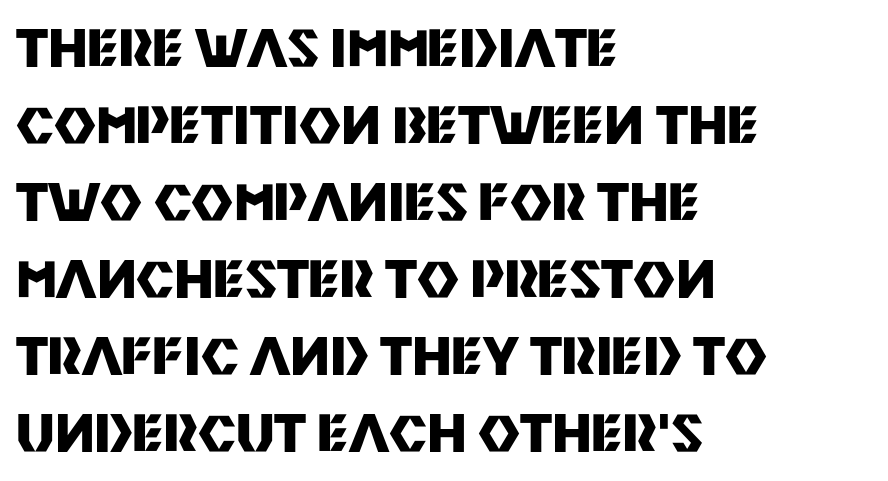
The image shows 51 px heavy sans-serif type, upright; set left-aligned, normal line spacing (1.51x), normal letter spacing, not underlined; medium stroke contrast and a large x-height.
